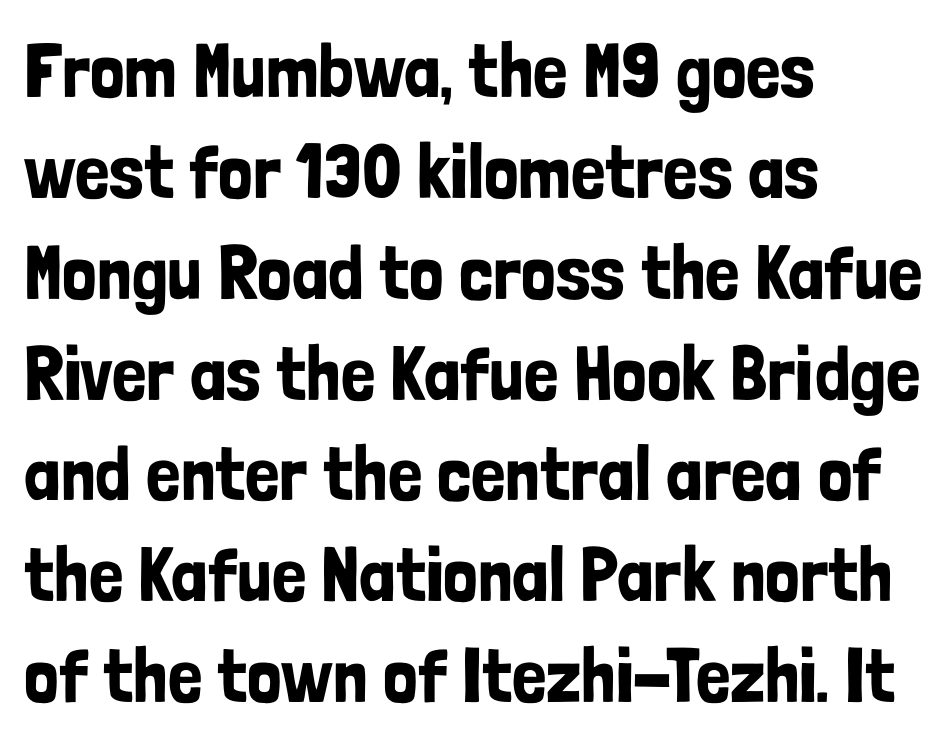
Q: Is the text italic (slanted)? A: No, it is upright.
Q: Is the typeface a serif or a sans-serif typeface? A: Sans-serif.
Q: Is the text underlined? A: No.
Q: How is the paragraph aligned? A: Left-aligned.
Q: Is the spacing between letters normal or unusually wide? A: Normal.
Q: Is the spacing between lines tight, normal or loose? A: Normal.
Q: Width (condensed, normal, or wide)? A: Condensed.
Q: Stroke contrast? A: Low.
Q: x-height? A: Medium.
Q: Monospaced? A: No.
